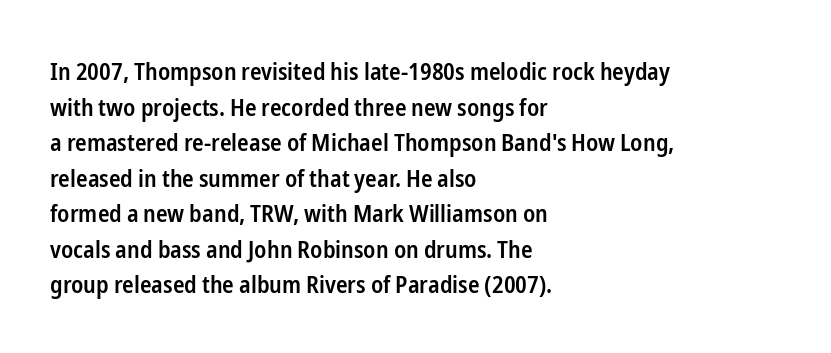
A semibold gives these letters moderate extra thickness, short of bold. Line spacing here is normal. Short note: letters normally spaced. Designer's note — italics off, roman on. A clean baseline with only descenders dipping below it. Line beginnings align vertically; line endings do not.
